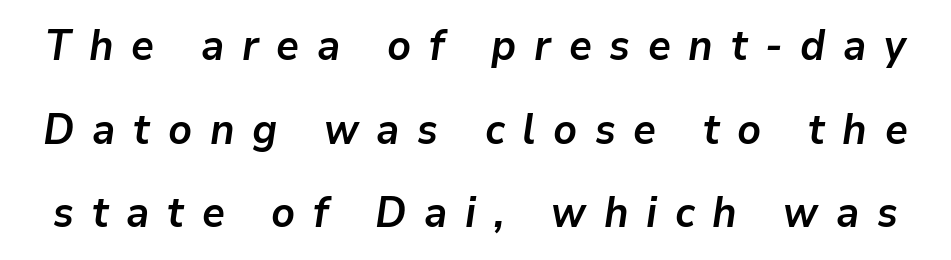
You could not count columns in this text — the font is proportionally spaced. This sample uses expanded letter spacing, leaving extra air between glyphs. Does the leading feel generous? Absolutely, it's lavish. Rendered with sloped, italic letterforms. The space directly below the letters is spotless. The rendering uses a bold face; every stroke is thick and dark.
